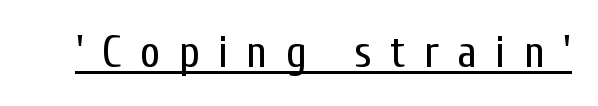
Q: Is the text bold? A: No.
Q: Is the text italic (slanted)? A: No, it is upright.
Q: Is the typeface a serif or a sans-serif typeface? A: Sans-serif.
Q: Is the text underlined? A: Yes.
Q: Is the spacing between letters normal or unusually wide? A: Unusually wide.
Q: Width (condensed, normal, or wide)? A: Condensed.
Q: Stroke contrast? A: Low.
Q: x-height? A: Medium.
Q: Monospaced? A: No.
